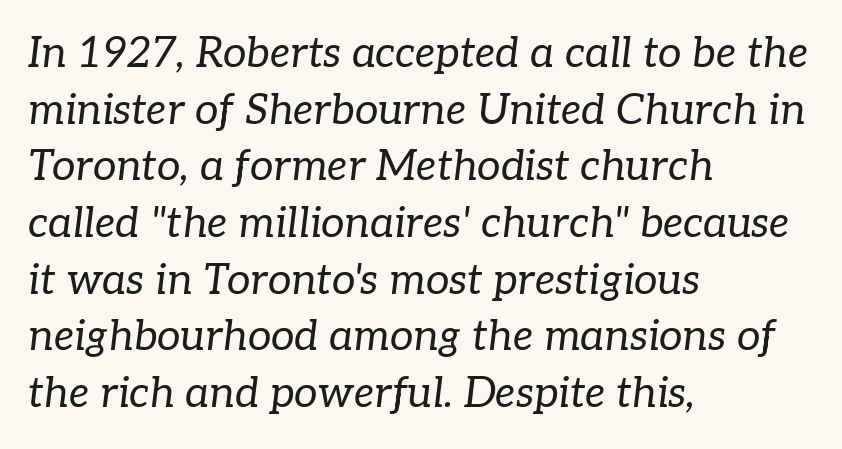
The font family rendered here belongs to the serif group. Decoration check: the copy has no underline. Stems here are at most as thick as an everyday book face. Characters follow at the spacing the type designer built in. Leading matches the norm, producing a regular column.
